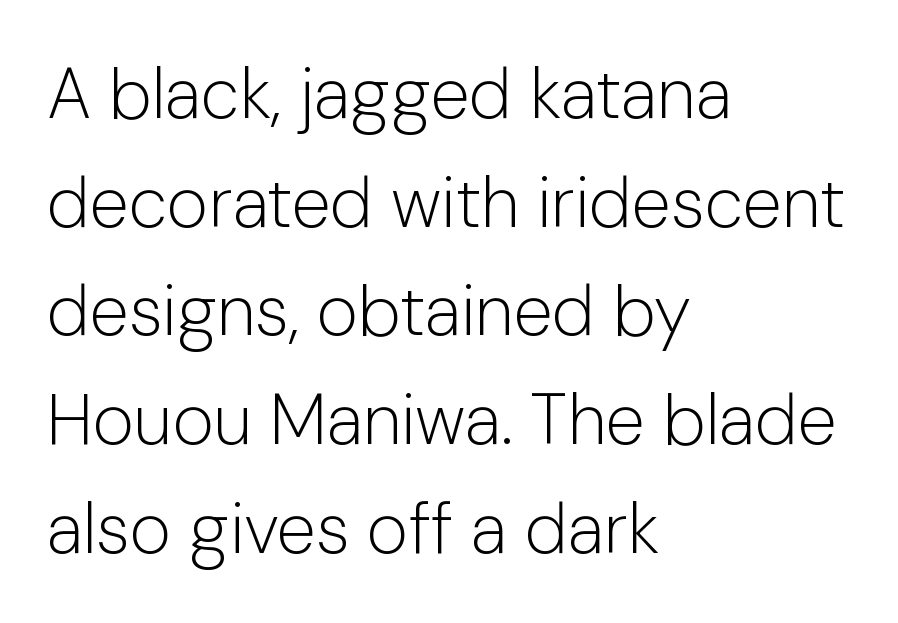
{"serif": "no", "italic": "no", "bold": "no", "weight": "light", "width": "normal", "stroke_contrast": "low", "x_height": "medium", "monospaced": "no", "underline": "no", "align": "left", "line_spacing": "normal", "line_spacing_ratio": 1.53, "letter_spacing": "normal", "letter_spacing_em": 0.0, "glyph_px": 71}
